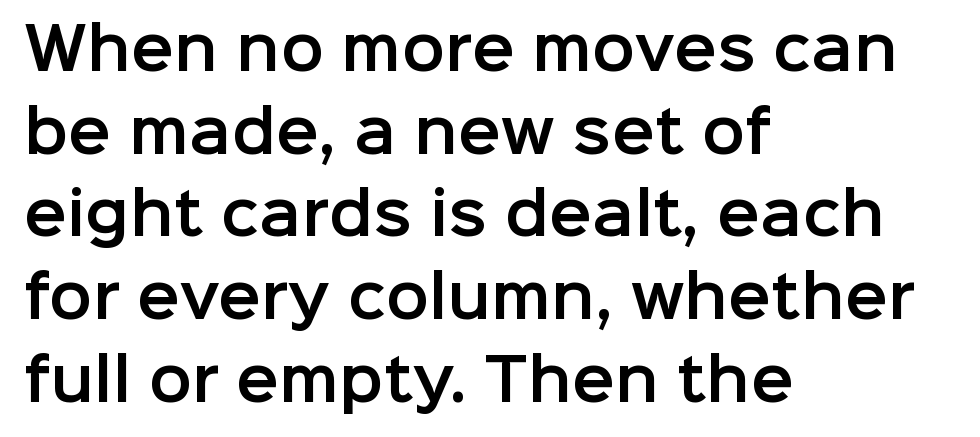
{"serif": "no", "italic": "no", "width": "normal", "stroke_contrast": "low", "x_height": "medium", "monospaced": "no", "underline": "no", "align": "left", "line_spacing": "normal", "line_spacing_ratio": 1.45, "letter_spacing": "normal", "letter_spacing_em": 0.0, "glyph_px": 57}
